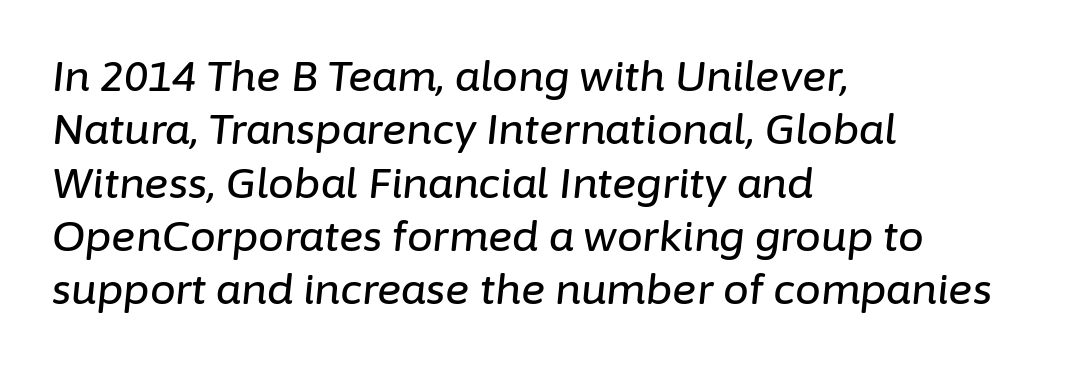
Q: Is the text italic (slanted)? A: Yes, it leans right by about 6 degrees.
Q: Is the text underlined? A: No.
Q: How is the paragraph aligned? A: Left-aligned.
Q: Is the spacing between letters normal or unusually wide? A: Normal.
Q: Is the spacing between lines tight, normal or loose? A: Normal.
Q: Width (condensed, normal, or wide)? A: Normal.
Q: Stroke contrast? A: Low.
Q: x-height? A: Medium.
Q: Monospaced? A: No.
